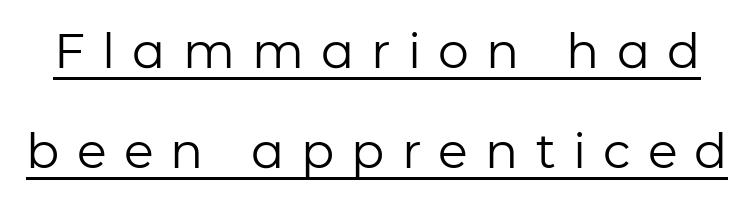
The image shows 49 px regular-weight sans-serif type, upright; set loose line spacing (2.05x), unusually wide letter spacing (+0.35 em), underlined; low stroke contrast and a medium x-height.
